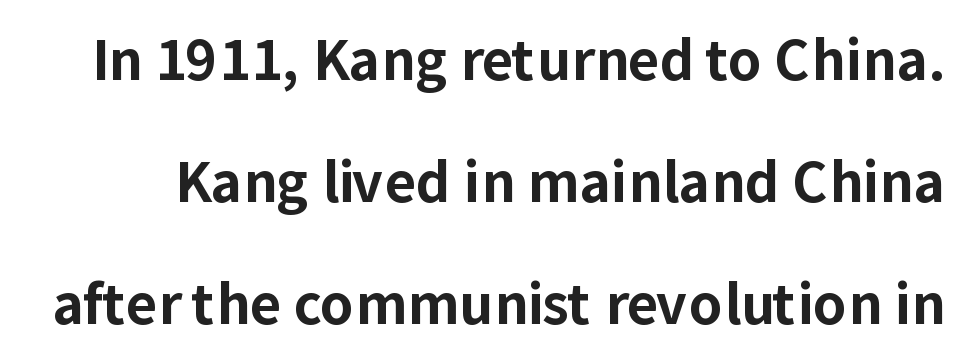
The image shows 54 px bold sans-serif type, upright; set loose line spacing (2.26x), normal letter spacing, not underlined; low stroke contrast and a medium x-height.
